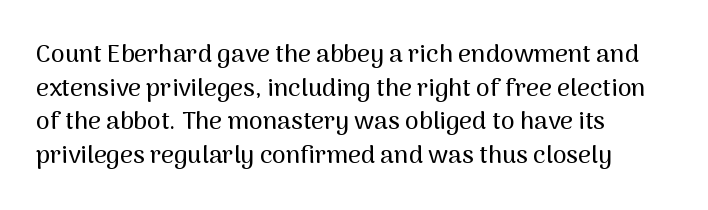
The image shows 25 px text type, upright; set left-aligned, normal line spacing (1.35x), normal letter spacing, not underlined.
